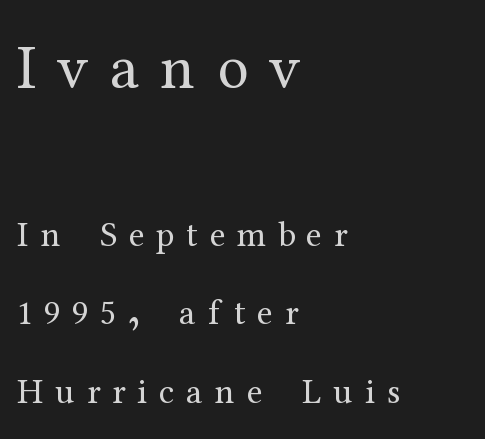
Q: Is the text bold? A: No.
Q: Is the text italic (slanted)? A: No, it is upright.
Q: Is the typeface a serif or a sans-serif typeface? A: Serif.
Q: Is the text underlined? A: No.
Q: How is the paragraph aligned? A: Left-aligned.
Q: Is the spacing between letters normal or unusually wide? A: Unusually wide.
Q: Is the spacing between lines tight, normal or loose? A: Loose.
Q: Which block of text is set in a larger size, the first (top) or the second (bottom)? A: The first (top) one.
Q: Width (condensed, normal, or wide)? A: Normal.
Q: Stroke contrast? A: Medium.
Q: x-height? A: Medium.
Q: Monospaced? A: No.
